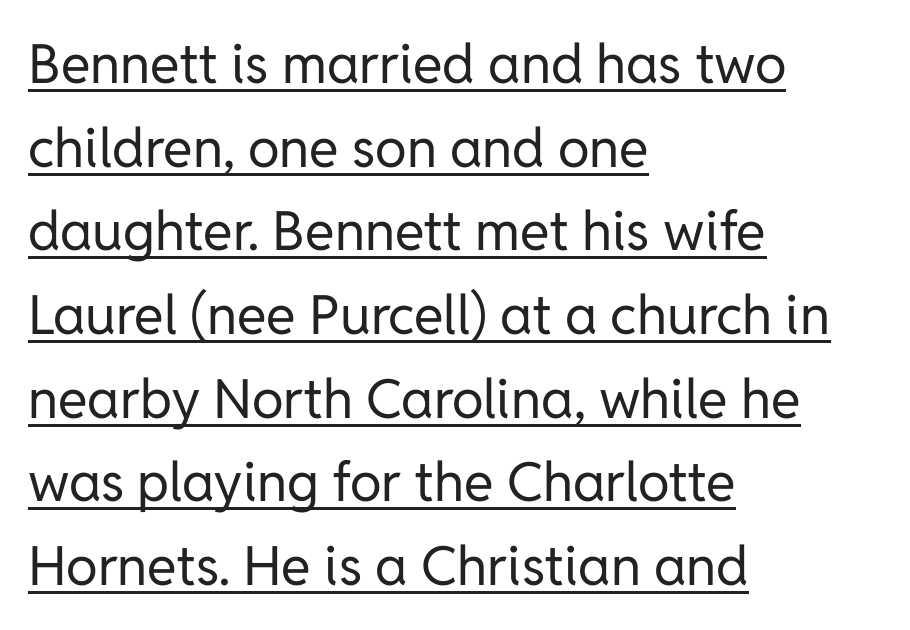
The typography opts for an upright posture over an oblique one. The line-height multiplier appears to be the usual default. Nothing unusual about the tracking: characters are spaced as the font intends. The sample's only ornament is a line tracing under the words.
